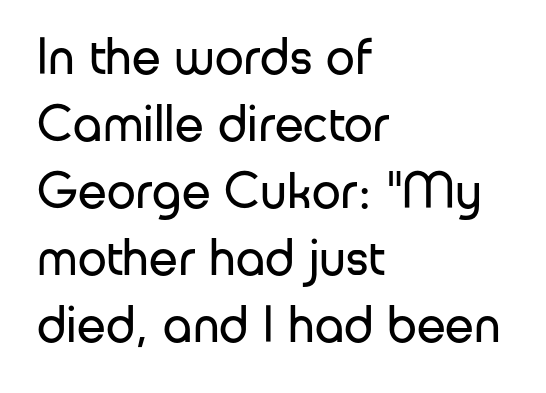
{"serif": "no", "italic": "no", "bold": "no", "weight": "regular", "width": "normal", "stroke_contrast": "low", "x_height": "medium", "monospaced": "no", "underline": "no", "align": "left", "line_spacing": "normal", "line_spacing_ratio": 1.29, "letter_spacing": "normal", "letter_spacing_em": 0.0, "glyph_px": 52}
